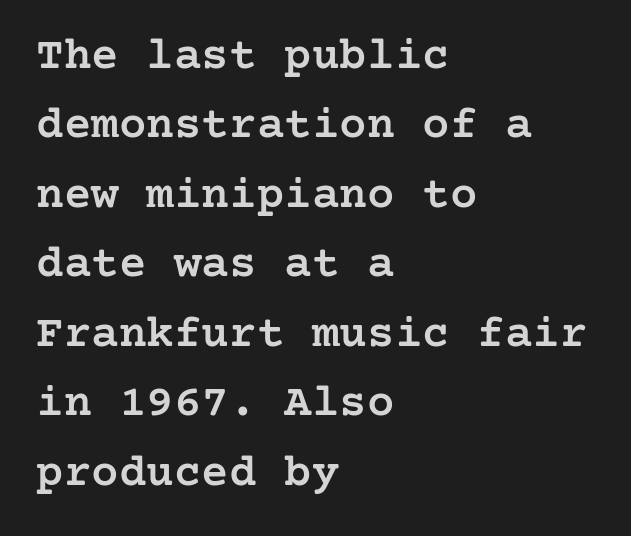
The image shows 46 px semibold serif type, upright; set left-aligned, normal line spacing (1.51x), normal letter spacing, not underlined; low stroke contrast and a medium x-height.
